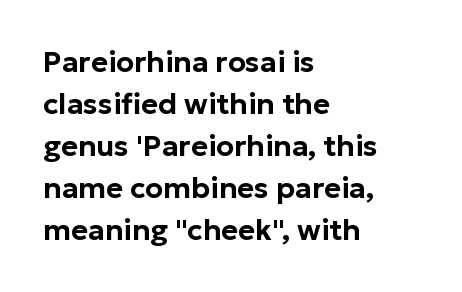
Q: Is the text italic (slanted)? A: No, it is upright.
Q: Is the typeface a serif or a sans-serif typeface? A: Sans-serif.
Q: Is the text underlined? A: No.
Q: How is the paragraph aligned? A: Left-aligned.
Q: Is the spacing between letters normal or unusually wide? A: Normal.
Q: Is the spacing between lines tight, normal or loose? A: Normal.
Q: Width (condensed, normal, or wide)? A: Normal.
Q: Stroke contrast? A: Low.
Q: x-height? A: Medium.
Q: Monospaced? A: No.
